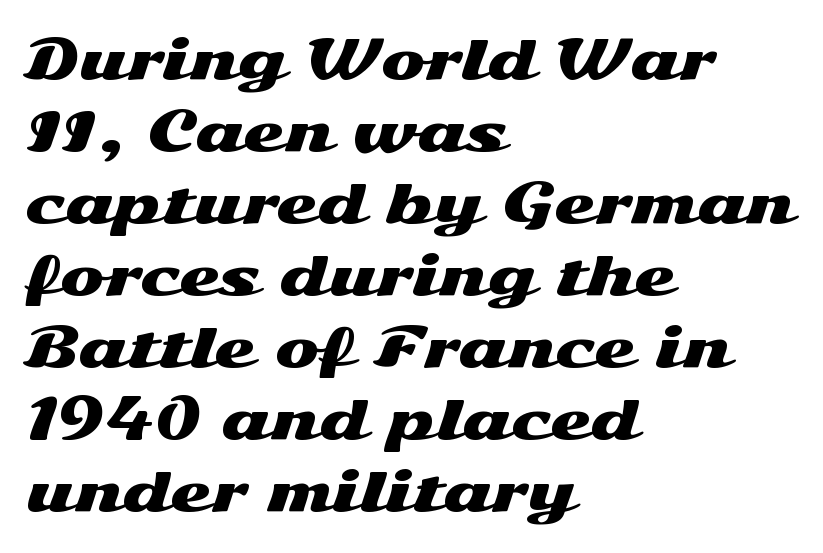
The image shows 53 px wide sans-serif type; set left-aligned, normal line spacing (1.36x), normal letter spacing, not underlined; medium stroke contrast and a medium x-height.
